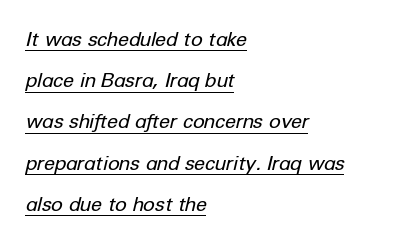
Every character sits at an angle, as italics do. Between one letter and the next there's only the usual sliver of space. The passage shown is not bold in any degree. Notice how a bar underscores the lettering throughout. Rows of type keep a wide berth in the vertical direction.
